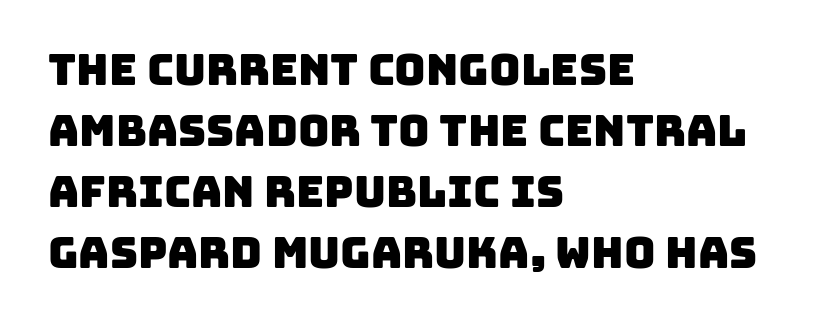
The designer left line spacing at the default. Default kerning and tracking; the words read as compact shapes. The passage shown is not underscored anywhere. The rendering uses natural spacing where letterforms have individual widths. The letters carry no serifs — their stems end cleanly without finishing strokes. Line beginnings align vertically; line endings do not.
